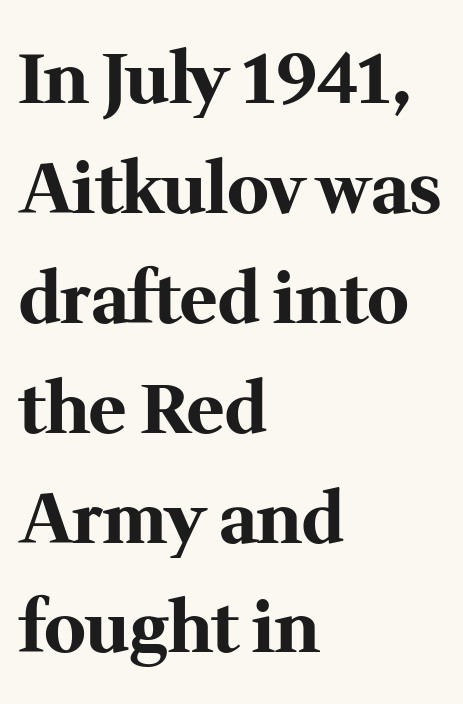
The image shows 70 px bold serif type, upright; set left-aligned, normal line spacing (1.57x), normal letter spacing, not underlined; medium stroke contrast and a medium x-height.
